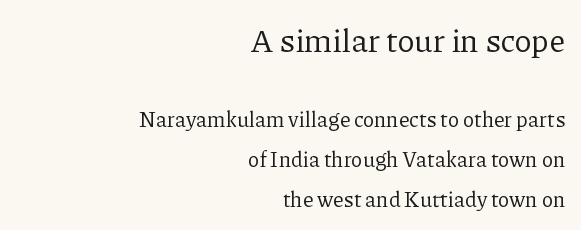
Summary of weight: not heavy and not bold. When letters stand straight like this, we call the style roman or upright. Vertical spacing — loose. Does extra space separate the letters? No, they use regular spacing. Yep, those are serifs on the letters.
